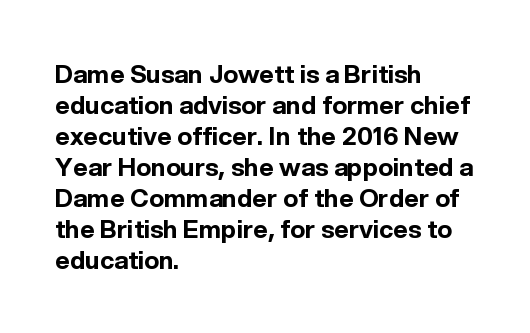
The image shows 25 px bold type, upright; set left-aligned, line spacing 1.24x, normal letter spacing, not underlined.
